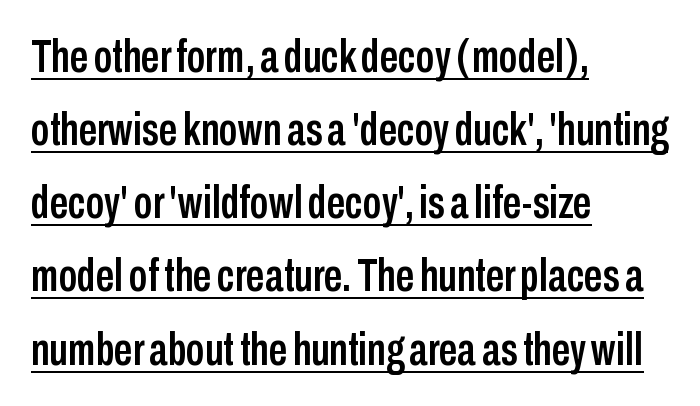
{"serif": "no", "italic": "no", "width": "condensed", "stroke_contrast": "low", "x_height": "medium", "monospaced": "no", "underline": "yes", "align": "left", "line_spacing": "normal", "line_spacing_ratio": 1.59, "letter_spacing": "normal", "letter_spacing_em": 0.0, "glyph_px": 46}
